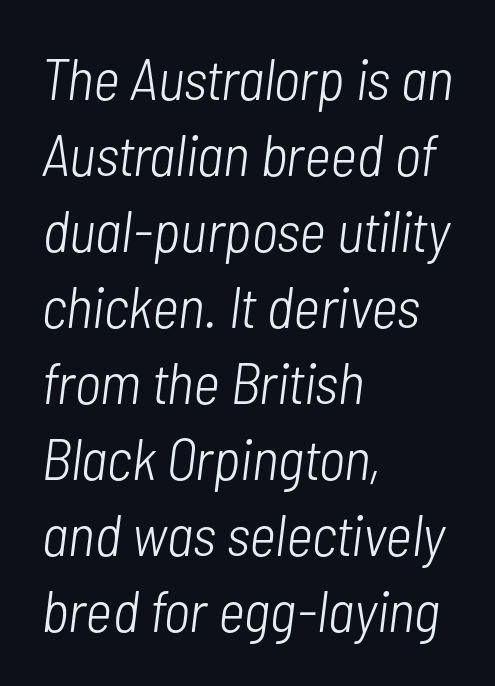
{"italic": "yes", "lean": "right", "slant_degrees": 7, "bold": "no", "weight": "light", "width": "condensed", "stroke_contrast": "low", "x_height": "medium", "monospaced": "no", "underline": "no", "align": "left", "line_spacing": "normal", "line_spacing_ratio": 1.31, "letter_spacing": "normal", "letter_spacing_em": 0.0, "glyph_px": 58}
